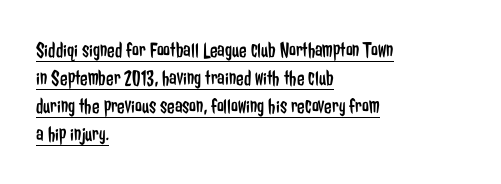
Leading: standard. This sample is left-justified, so line endings fall wherever the words run out. In terms of letterspacing, this is plain default setting. Somebody hit Ctrl+U on this one — the words are underlined. Italic? Not at all — the glyphs are vertical. Heft: none added — not bold.
